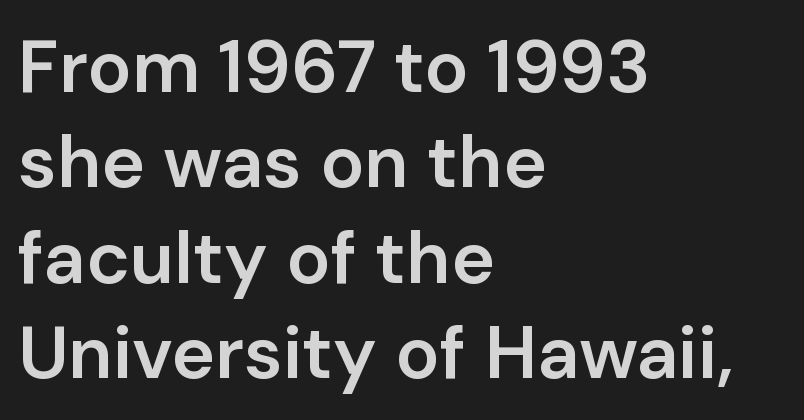
The image shows 74 px semibold sans-serif type, upright; set left-aligned, normal line spacing (1.29x), normal letter spacing, not underlined; low stroke contrast and a medium x-height.
